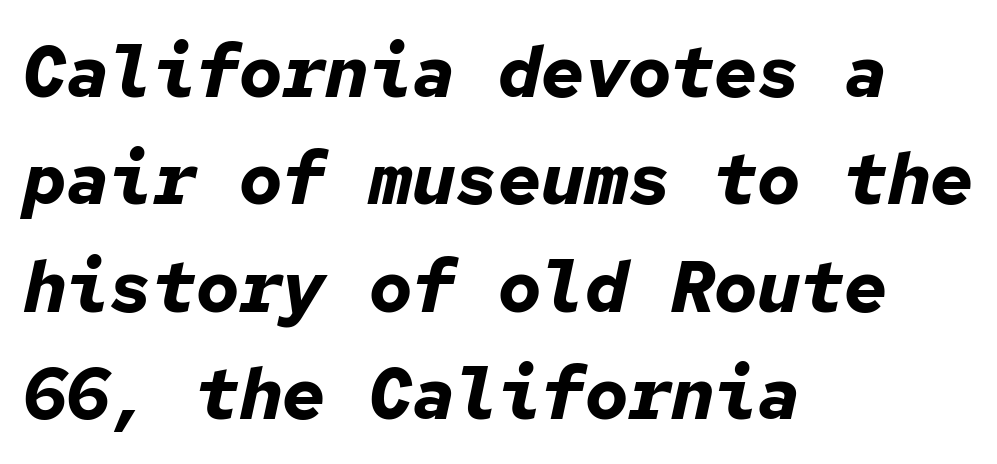
A typesetter would call this leading conventional body-copy spacing. Which margin do the lines hug? The left one — the right edge is uneven. Spacing between characters is what you'd get straight out of the box. Clear beneath every line of the passage. The typography opts for an oblique posture over an upright one.
